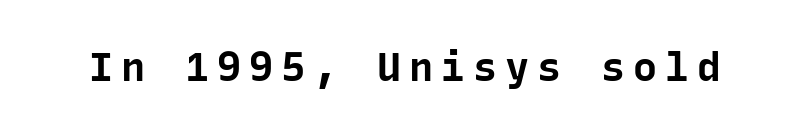
{"serif": "no", "italic": "no", "bold": "yes", "weight": "bold", "width": "normal", "stroke_contrast": "low", "x_height": "medium", "monospaced": "yes", "underline": "no", "letter_spacing": "wide", "letter_spacing_em": 0.2, "glyph_px": 40}
